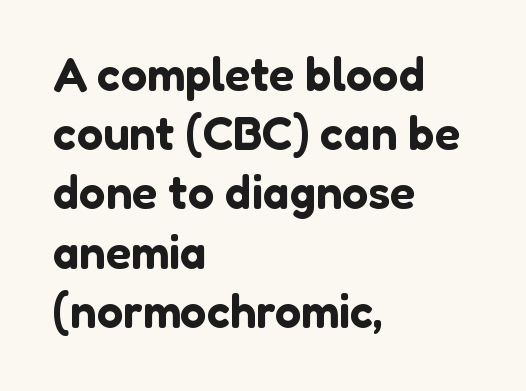
The image shows 47 px sans-serif type, upright; set left-aligned, normal line spacing (1.26x), normal letter spacing, not underlined; low stroke contrast and a medium x-height.
